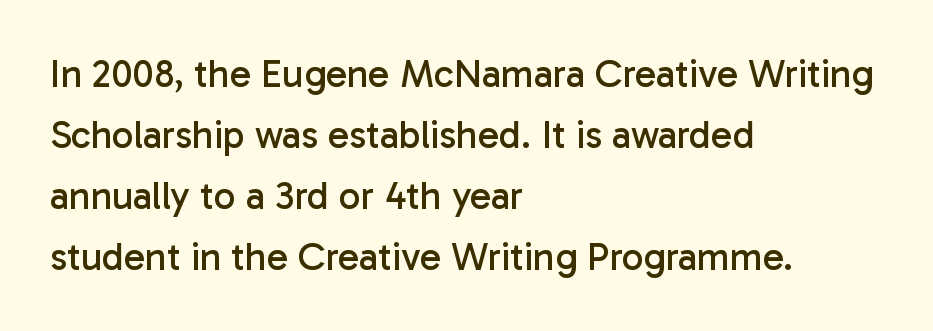
{"serif": "no", "italic": "no", "bold": "no", "weight": "regular", "width": "normal", "stroke_contrast": "low", "x_height": "medium", "monospaced": "no", "underline": "no", "align": "left", "line_spacing": "normal", "line_spacing_ratio": 1.56, "letter_spacing": "normal", "letter_spacing_em": 0.0, "glyph_px": 39}
